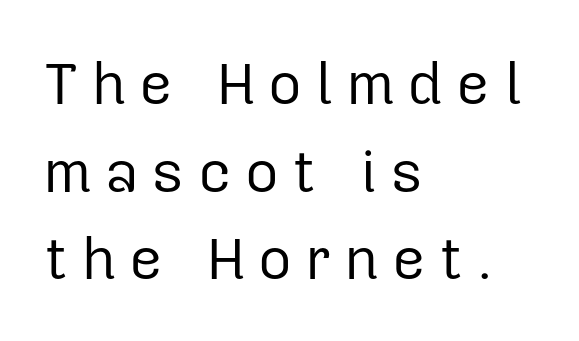
{"serif": "no", "italic": "no", "bold": "no", "weight": "regular", "width": "normal", "stroke_contrast": "low", "x_height": "medium", "monospaced": "no", "underline": "no", "align": "left", "line_spacing": "normal", "line_spacing_ratio": 1.51, "letter_spacing": "wide", "letter_spacing_em": 0.23, "glyph_px": 58}
